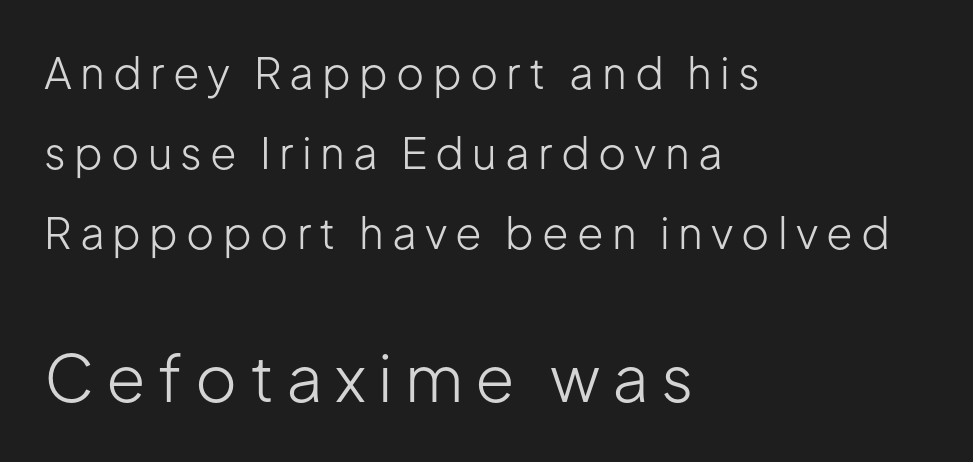
Q: Is the text bold? A: No.
Q: Is the text italic (slanted)? A: No, it is upright.
Q: Is the typeface a serif or a sans-serif typeface? A: Sans-serif.
Q: Is the text underlined? A: No.
Q: How is the paragraph aligned? A: Left-aligned.
Q: Which block of text is set in a larger size, the first (top) or the second (bottom)? A: The second (bottom) one.
Q: Width (condensed, normal, or wide)? A: Normal.
Q: Stroke contrast? A: Low.
Q: x-height? A: Medium.
Q: Monospaced? A: No.
